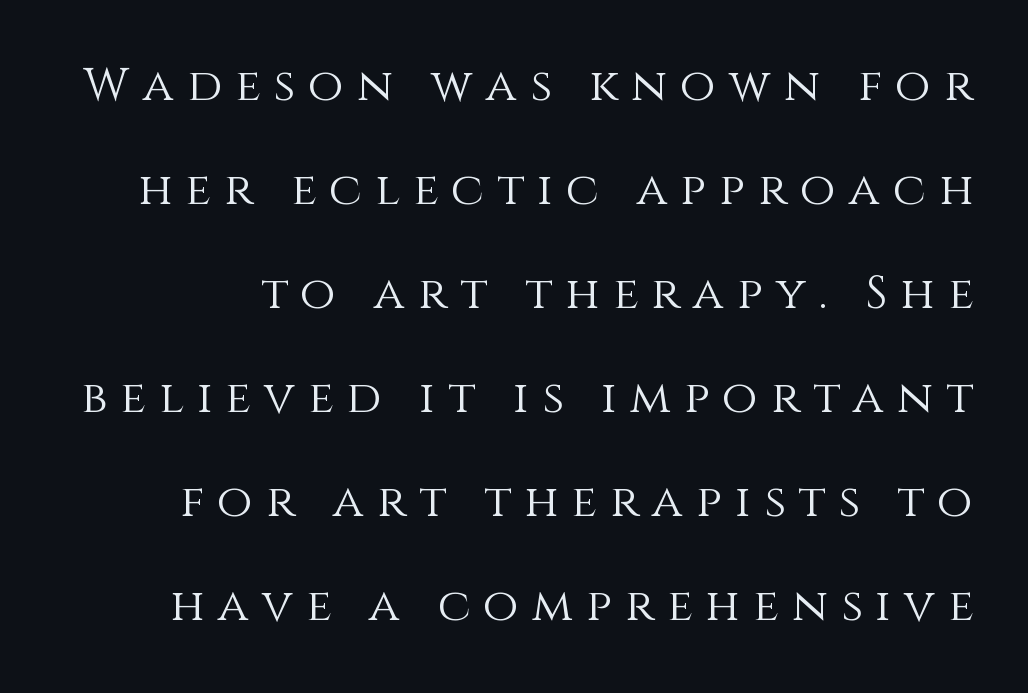
Decoration check: the copy has no underline. The designer dialed line spacing up above the default. Proportional: the letters do not fall into vertical columns. Is the stroke heavy? The answer is a plain regular-or-lighter. Tall strokes in this sample are plumb rather than angled.
